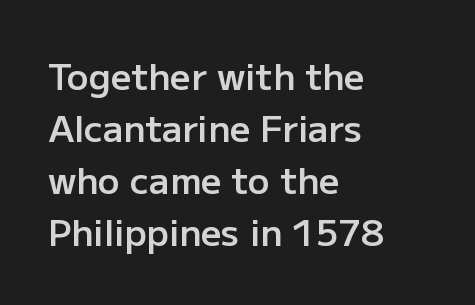
Q: Is the text bold? A: Semi-bold.
Q: Is the text italic (slanted)? A: No, it is upright.
Q: Is the typeface a serif or a sans-serif typeface? A: Sans-serif.
Q: Is the text underlined? A: No.
Q: How is the paragraph aligned? A: Left-aligned.
Q: Is the spacing between letters normal or unusually wide? A: Normal.
Q: Is the spacing between lines tight, normal or loose? A: Normal.
Q: Width (condensed, normal, or wide)? A: Normal.
Q: Stroke contrast? A: Low.
Q: x-height? A: Medium.
Q: Monospaced? A: No.
